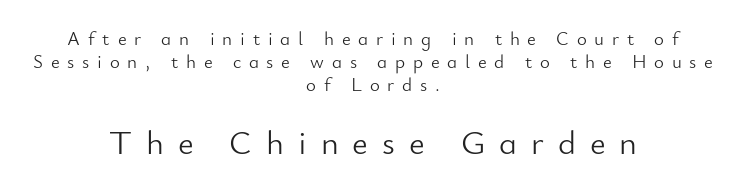
Q: Is the text bold? A: No.
Q: Is the text italic (slanted)? A: No, it is upright.
Q: Is the typeface a serif or a sans-serif typeface? A: Sans-serif.
Q: Is the text underlined? A: No.
Q: How is the paragraph aligned? A: Centered.
Q: Is the spacing between letters normal or unusually wide? A: Unusually wide.
Q: Which block of text is set in a larger size, the first (top) or the second (bottom)? A: The second (bottom) one.
Q: Width (condensed, normal, or wide)? A: Normal.
Q: Stroke contrast? A: Low.
Q: x-height? A: Small.
Q: Monospaced? A: No.
